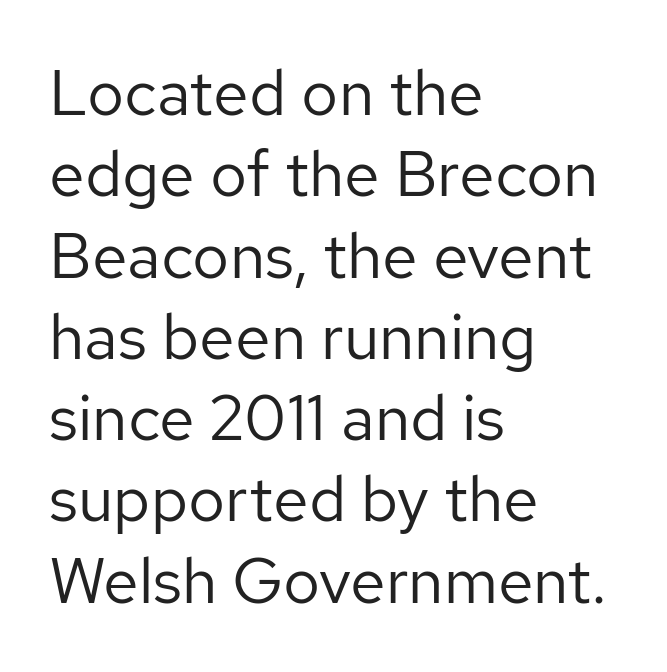
Q: Is the text bold? A: No.
Q: Is the text italic (slanted)? A: No, it is upright.
Q: Is the typeface a serif or a sans-serif typeface? A: Sans-serif.
Q: Is the text underlined? A: No.
Q: How is the paragraph aligned? A: Left-aligned.
Q: Is the spacing between letters normal or unusually wide? A: Normal.
Q: Is the spacing between lines tight, normal or loose? A: Normal.
Q: Width (condensed, normal, or wide)? A: Normal.
Q: Stroke contrast? A: Low.
Q: x-height? A: Medium.
Q: Monospaced? A: No.
